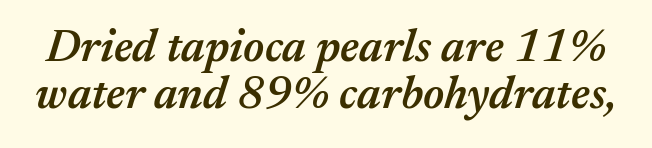
{"italic": "yes", "lean": "right", "slant_degrees": 17, "bold": "semi", "weight": "semibold", "width": "normal", "stroke_contrast": "medium", "x_height": "medium", "monospaced": "no", "underline": "no", "line_spacing": "tight", "line_spacing_ratio": 1.02, "letter_spacing": "normal", "letter_spacing_em": 0.0, "glyph_px": 46}
